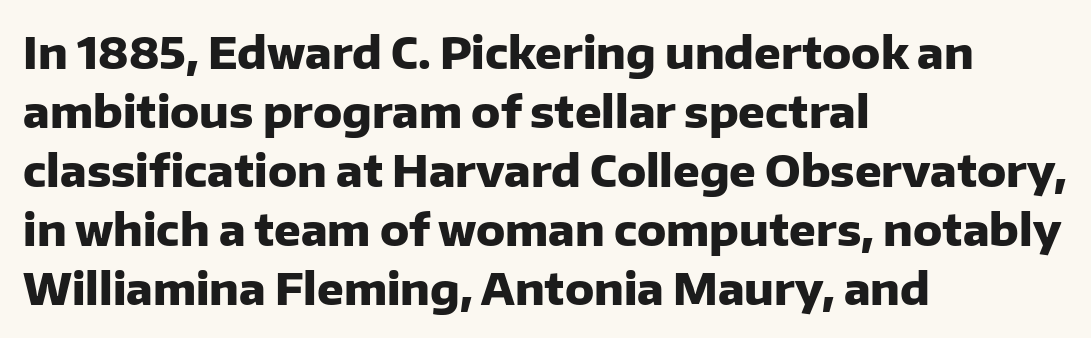
{"serif": "no", "italic": "no", "bold": "yes", "weight": "heavy", "width": "normal", "stroke_contrast": "low", "x_height": "medium", "monospaced": "no", "underline": "no", "align": "left", "line_spacing": "normal", "line_spacing_ratio": 1.34, "letter_spacing": "normal", "letter_spacing_em": 0.0, "glyph_px": 44}
